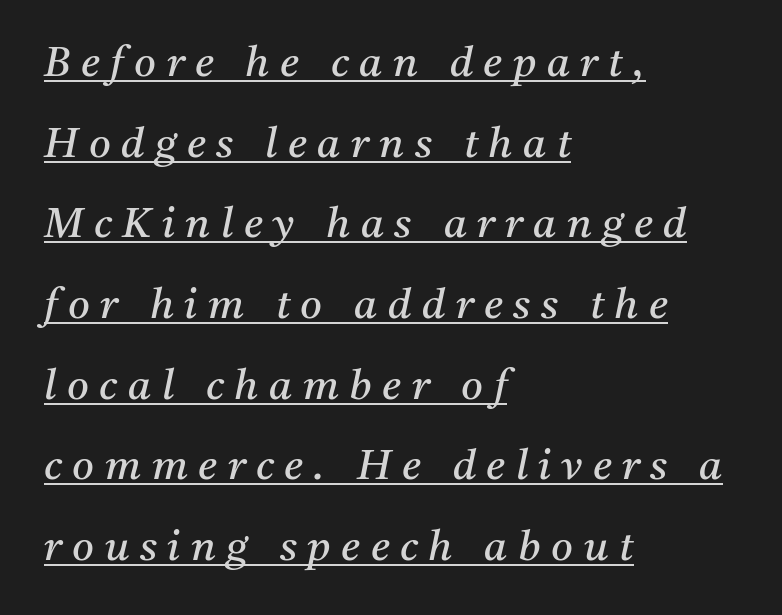
The specimen includes a rule beneath the text block's lines. Where is the straight margin? On the left. Leading is clearly above the norm, producing a sparse column. The lettering tilts uniformly, giving the passage an italic look. The strokes are not fattened; the text isn't bold.
